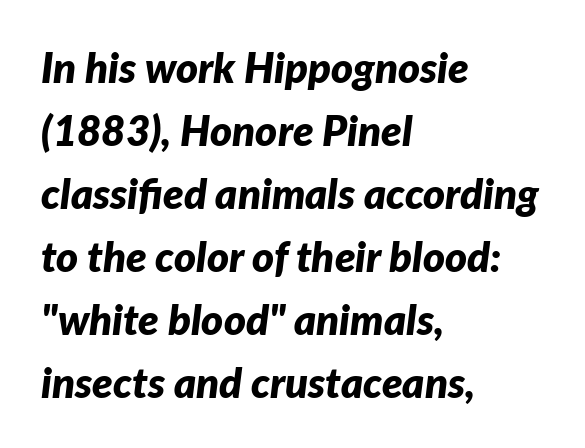
The image shows 42 px bold type, italic (leaning right); set left-aligned, normal line spacing (1.5x), normal letter spacing, not underlined; low stroke contrast and a medium x-height.
